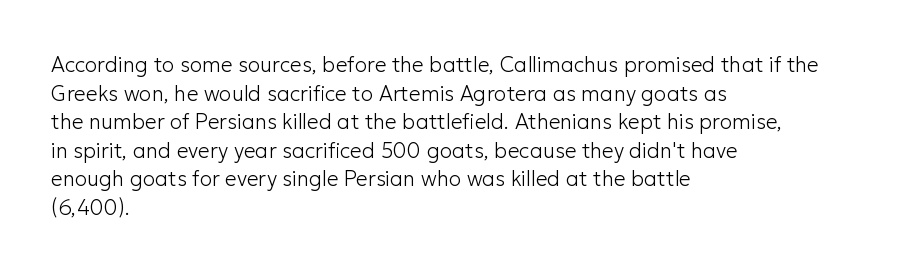
{"italic": "no", "bold": "no", "underline": "no", "align": "left", "line_spacing": "normal", "line_spacing_ratio": 1.36, "letter_spacing": "normal", "letter_spacing_em": 0.0, "glyph_px": 21}
